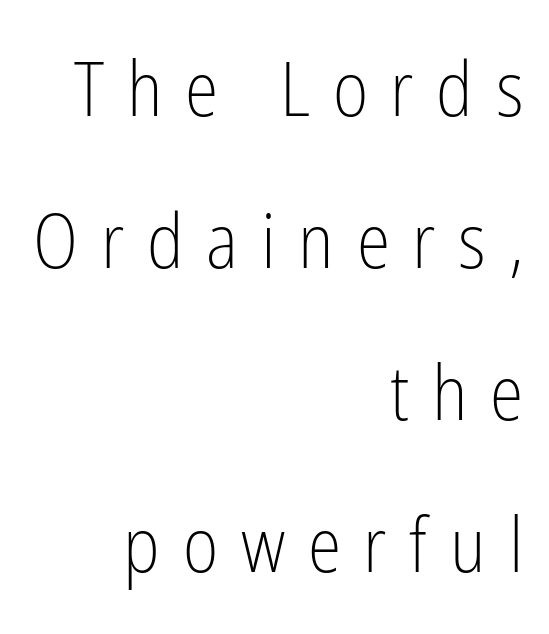
The image shows 76 px light, condensed sans-serif type, upright; set right-aligned, loose line spacing (2.0x), unusually wide letter spacing (+0.3 em), not underlined; low stroke contrast and a medium x-height.
